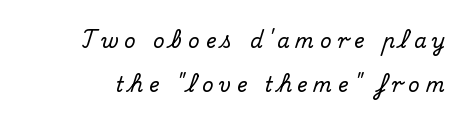
The rendering inserts visible extra space after every character. Descender tails drop into unmarked territory. Airy leading.
